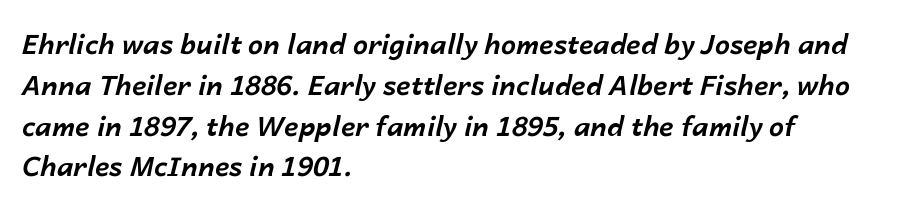
The image shows 27 px bold type, italic (leaning right); set left-aligned, normal line spacing (1.51x), normal letter spacing, not underlined.
